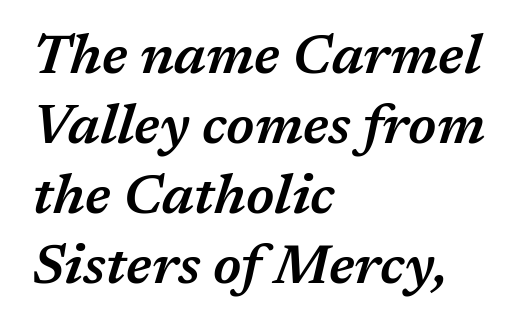
{"italic": "yes", "lean": "right", "slant_degrees": 17, "bold": "semi", "weight": "semibold", "width": "normal", "stroke_contrast": "medium", "x_height": "medium", "monospaced": "no", "underline": "no", "align": "left", "line_spacing": "normal", "line_spacing_ratio": 1.27, "letter_spacing": "normal", "letter_spacing_em": 0.0, "glyph_px": 55}
